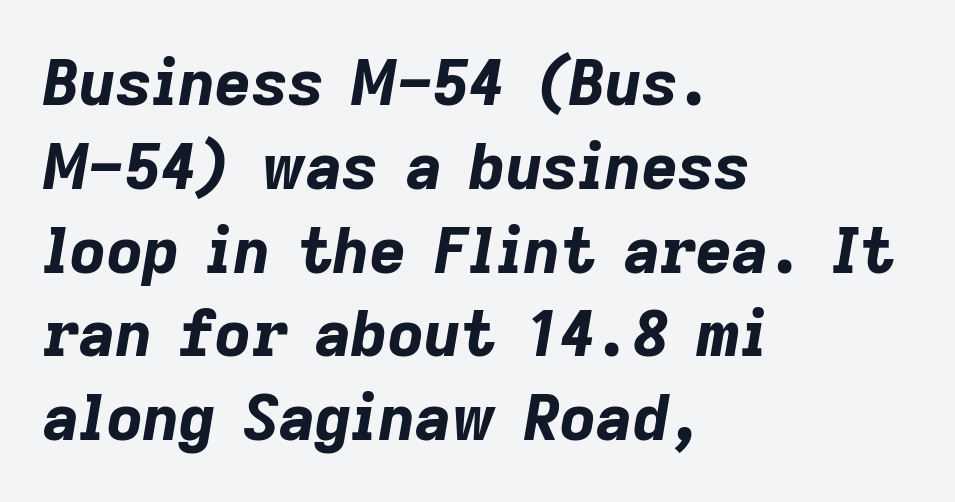
Each word holds together tightly as a unit, with standard inter-letter gaps. On the weight axis this lands at bold, roughly 700. Has an underline been added? It has not. The face used here has a pronounced slope to its letters. All the whitespace from short lines collects on the right. Is this a fixed-width face? No — the glyphs have proportional, varying widths.
